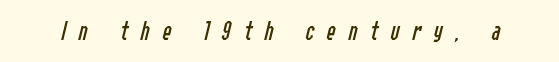
Q: Is the text bold? A: No.
Q: Is the text italic (slanted)? A: Yes, it leans right by about 14 degrees.
Q: Is the text underlined? A: No.
Q: Is the spacing between letters normal or unusually wide? A: Unusually wide.
